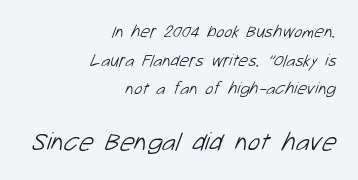
Q: Is the text bold? A: No.
Q: Is the text underlined? A: No.
Q: How is the paragraph aligned? A: Right-aligned.
Q: Is the spacing between letters normal or unusually wide? A: Normal.
Q: Is the spacing between lines tight, normal or loose? A: Normal.
Q: Which block of text is set in a larger size, the first (top) or the second (bottom)? A: The second (bottom) one.
